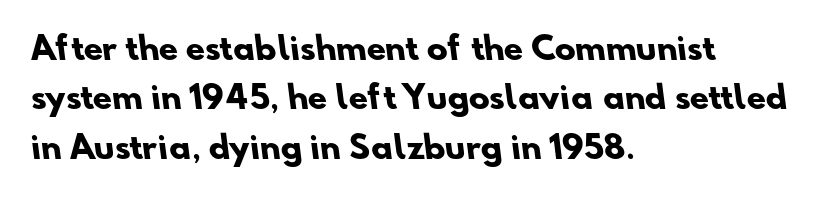
The area under the type is left untouched. Typeset ragged right — the left edge is the straight one. Students, this is bold: see how much ink each stroke carries. Character widths vary here, with narrow letters taking less room than wide ones. The rows are spaced the way most documents space them. How are the letters spaced? Ordinarily, with no added tracking.
